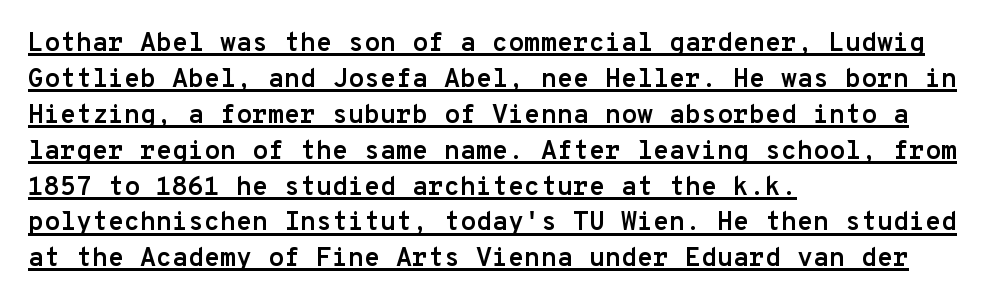
The image shows 26 px bold type, upright; set left-aligned, normal line spacing (1.38x), normal letter spacing, underlined.
